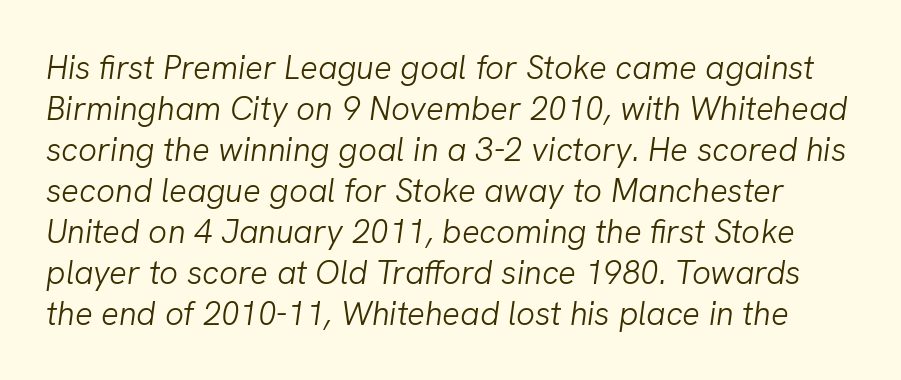
The image shows 33 px light type, italic (leaning right); set line spacing 1.24x, normal letter spacing, not underlined; low stroke contrast and a medium x-height.
